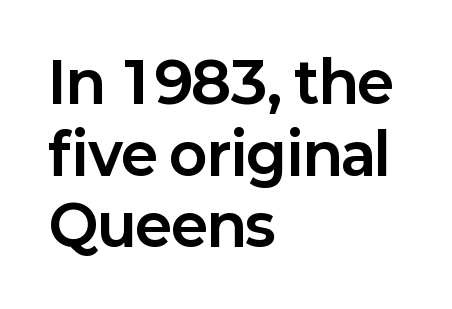
{"serif": "no", "italic": "no", "bold": "yes", "weight": "bold", "width": "normal", "stroke_contrast": "low", "x_height": "medium", "monospaced": "no", "underline": "no", "align": "left", "line_spacing": "normal", "line_spacing_ratio": 1.28, "letter_spacing": "normal", "letter_spacing_em": 0.0, "glyph_px": 56}
